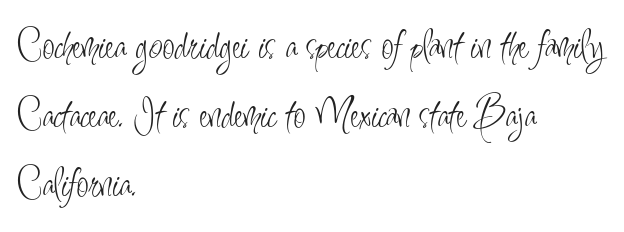
The image shows 44 px light, condensed sans-serif type; set left-aligned, normal line spacing (1.57x), normal letter spacing, not underlined; low stroke contrast and a small x-height.
